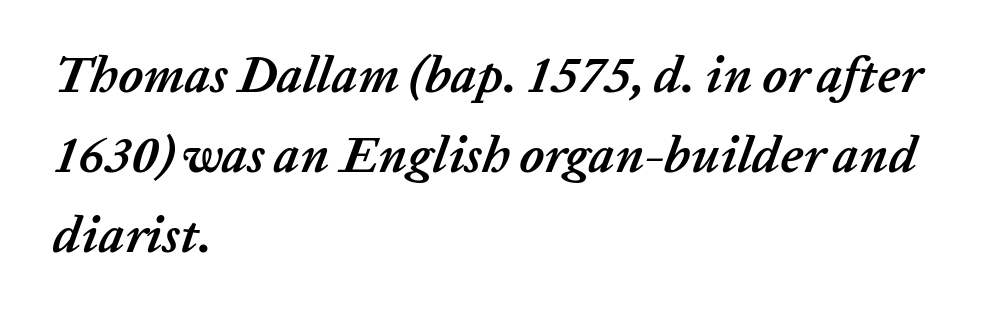
{"italic": "yes", "lean": "right", "slant_degrees": 20, "bold": "yes", "weight": "semibold", "width": "normal", "stroke_contrast": "low", "x_height": "medium", "monospaced": "no", "underline": "no", "align": "left", "line_spacing": "normal", "line_spacing_ratio": 1.57, "letter_spacing": "normal", "letter_spacing_em": 0.0, "glyph_px": 51}
